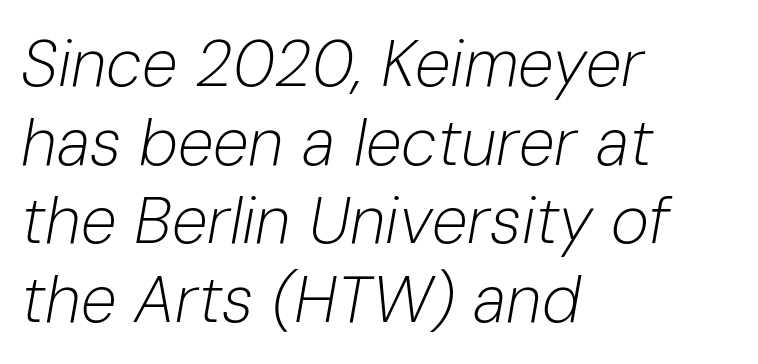
Q: Is the text bold? A: No.
Q: Is the text italic (slanted)? A: Yes, it leans right by about 10 degrees.
Q: Is the text underlined? A: No.
Q: How is the paragraph aligned? A: Left-aligned.
Q: Is the spacing between letters normal or unusually wide? A: Normal.
Q: Width (condensed, normal, or wide)? A: Normal.
Q: Stroke contrast? A: Low.
Q: x-height? A: Medium.
Q: Monospaced? A: No.
